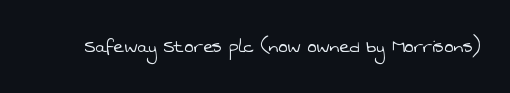
Students, note that the glyphs here touch the page at normal intervals. Any mark beneath the type? The region is blank. Is this a heavy cut? Hardly; it is regular or lighter.
